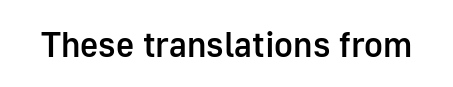
Here the designer chose a conventional face with non-uniform glyph widths. Standard letterfit; no display-style spreading of the glyphs. This is sans-serif lettering, the kind often seen on screens and signage. Moderately thickened strokes mark this as semibold type.
